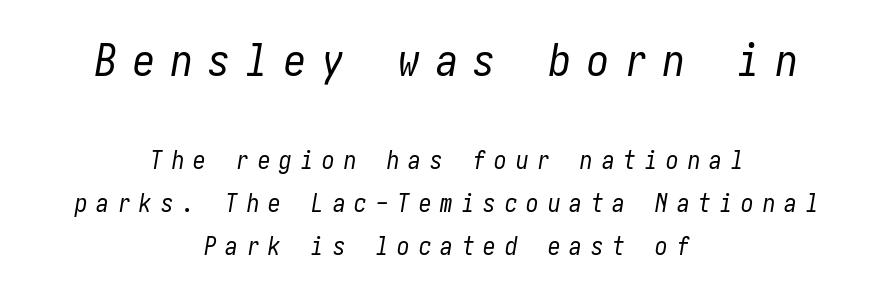
Q: Is the text bold? A: No.
Q: Is the text italic (slanted)? A: Yes, it leans right by about 10 degrees.
Q: Is the text underlined? A: No.
Q: How is the paragraph aligned? A: Centered.
Q: Is the spacing between letters normal or unusually wide? A: Unusually wide.
Q: Which block of text is set in a larger size, the first (top) or the second (bottom)? A: The first (top) one.
Q: Width (condensed, normal, or wide)? A: Condensed.
Q: Stroke contrast? A: Low.
Q: x-height? A: Medium.
